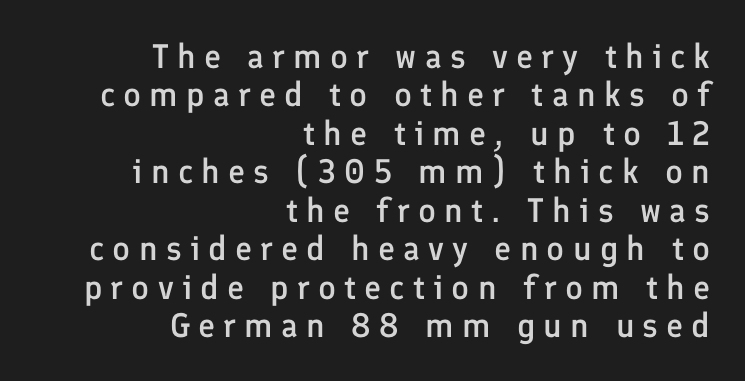
The image shows 34 px semibold sans-serif type, upright; set right-aligned, tight line spacing (1.13x), unusually wide letter spacing (+0.24 em), not underlined; low stroke contrast and a medium x-height.
